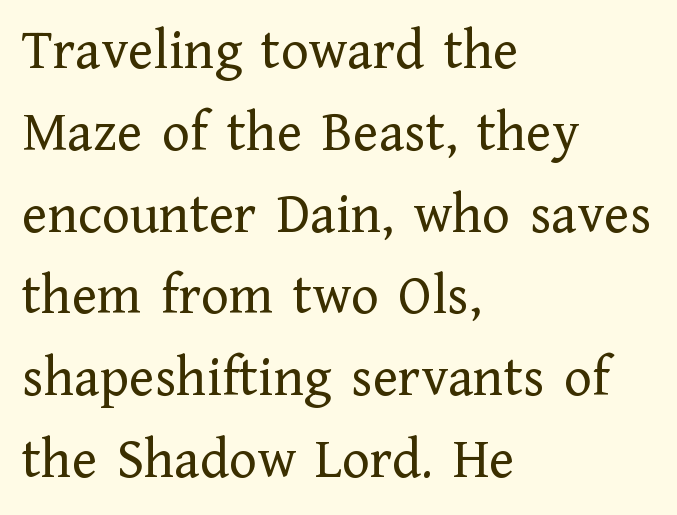
The image shows 58 px regular-weight serif type, upright; set left-aligned, normal line spacing (1.41x), normal letter spacing, not underlined; low stroke contrast and a medium x-height.
